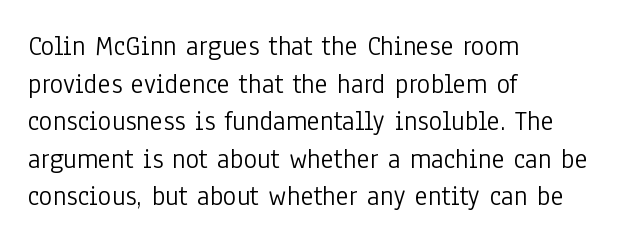
A sans-serif font was chosen for this passage. Unbolded letterforms with no extra heft. Each new line begins a customary step beneath the previous one. This sample uses plain, unmodified letter spacing.
